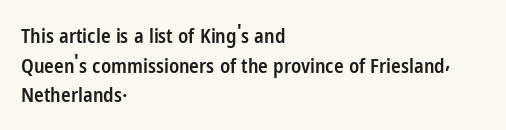
{"italic": "no", "bold": "semi", "underline": "no", "align": "left", "line_spacing": "normal", "line_spacing_ratio": 1.48, "letter_spacing": "normal", "letter_spacing_em": 0.0, "glyph_px": 20}
